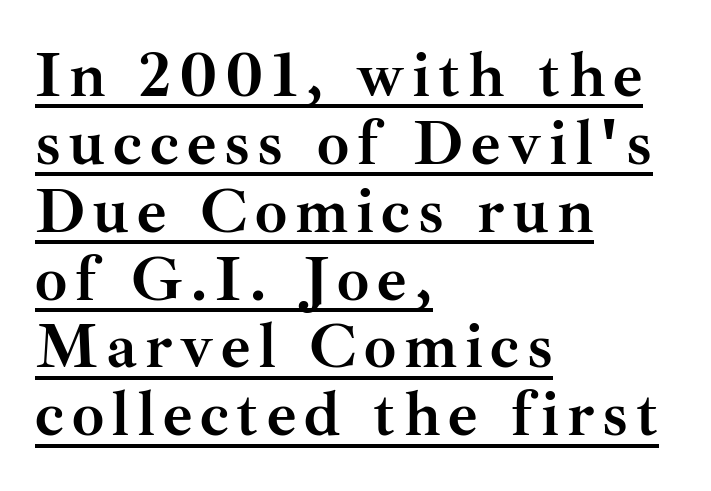
Q: Is the text bold? A: Yes.
Q: Is the text italic (slanted)? A: No, it is upright.
Q: Is the typeface a serif or a sans-serif typeface? A: Serif.
Q: Is the text underlined? A: Yes.
Q: How is the paragraph aligned? A: Left-aligned.
Q: Is the spacing between lines tight, normal or loose? A: Tight.
Q: Width (condensed, normal, or wide)? A: Normal.
Q: Stroke contrast? A: Medium.
Q: x-height? A: Small.
Q: Monospaced? A: No.
